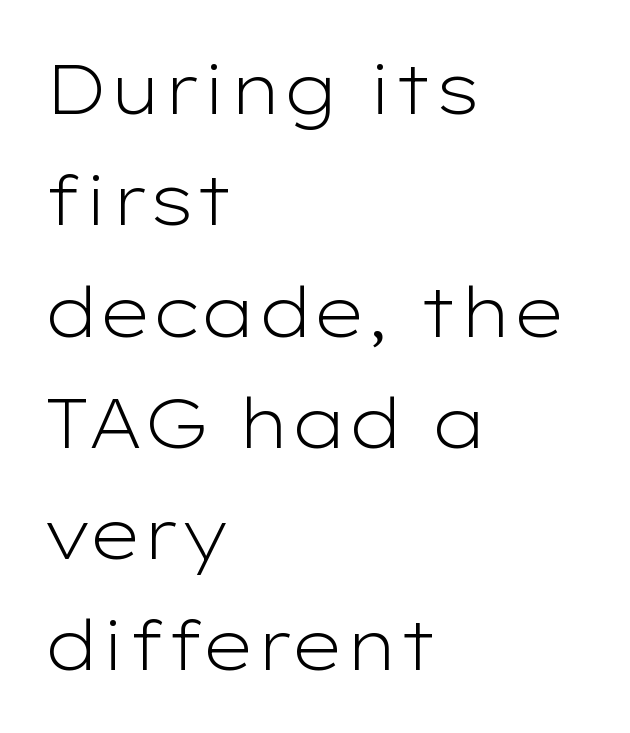
{"serif": "no", "italic": "no", "bold": "no", "weight": "light", "width": "wide", "stroke_contrast": "low", "x_height": "medium", "monospaced": "no", "underline": "no", "align": "left", "line_spacing": "normal", "line_spacing_ratio": 1.59, "letter_spacing": "normal", "letter_spacing_em": 0.0, "glyph_px": 70}
